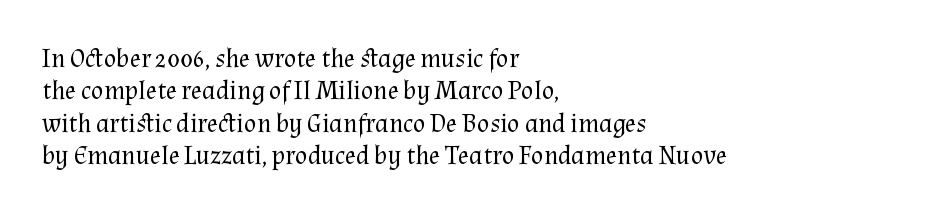
The image shows 26 px text type, upright; set left-aligned, normal line spacing (1.25x), normal letter spacing, not underlined.
